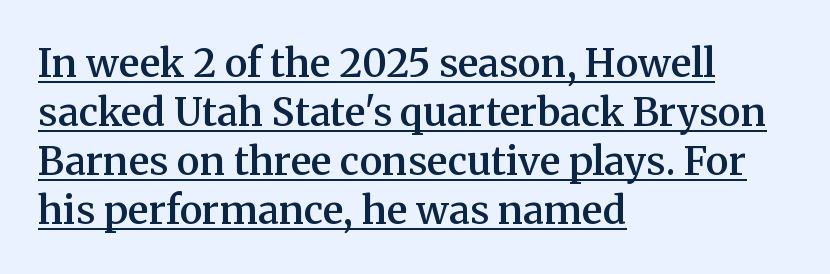
The image shows 39 px semibold serif type, upright; set left-aligned, normal line spacing (1.26x), normal letter spacing, underlined; medium stroke contrast and a medium x-height.
